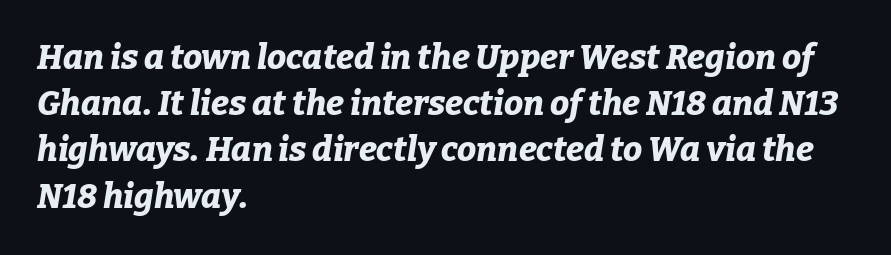
Q: Is the text bold? A: Yes.
Q: Is the text italic (slanted)? A: Yes, it leans right by about 9 degrees.
Q: Is the text underlined? A: No.
Q: How is the paragraph aligned? A: Left-aligned.
Q: Is the spacing between letters normal or unusually wide? A: Normal.
Q: Is the spacing between lines tight, normal or loose? A: Normal.
Q: Width (condensed, normal, or wide)? A: Normal.
Q: Stroke contrast? A: Low.
Q: x-height? A: Medium.
Q: Monospaced? A: No.
